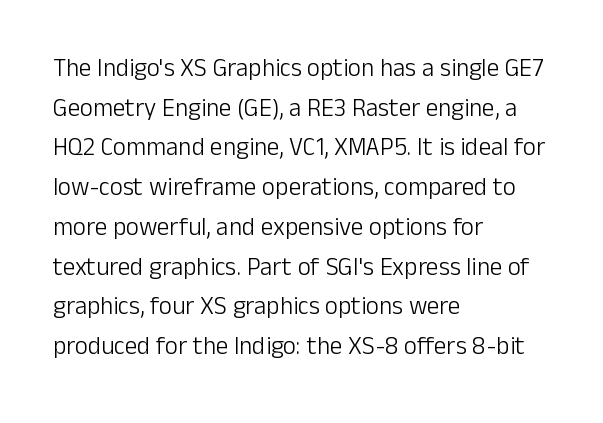
No italicization has been applied; the sample stays upright. Which margin do the lines hug? The left one — the right edge is uneven. Interline gaps are of average width in this sample. Descender tails drop into unmarked territory.
